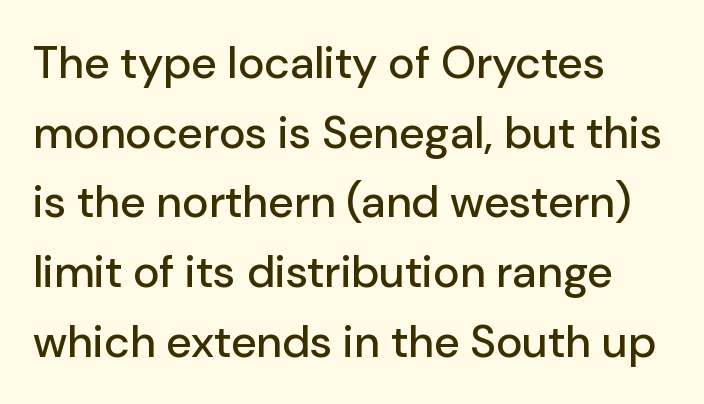
Q: Is the text italic (slanted)? A: No, it is upright.
Q: Is the typeface a serif or a sans-serif typeface? A: Sans-serif.
Q: Is the text underlined? A: No.
Q: How is the paragraph aligned? A: Left-aligned.
Q: Is the spacing between letters normal or unusually wide? A: Normal.
Q: Is the spacing between lines tight, normal or loose? A: Normal.
Q: Width (condensed, normal, or wide)? A: Normal.
Q: Stroke contrast? A: Low.
Q: x-height? A: Medium.
Q: Monospaced? A: No.
